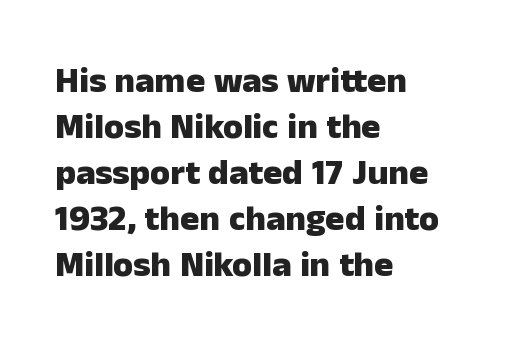
Q: Is the text bold? A: Yes.
Q: Is the text italic (slanted)? A: No, it is upright.
Q: Is the typeface a serif or a sans-serif typeface? A: Sans-serif.
Q: Is the text underlined? A: No.
Q: How is the paragraph aligned? A: Left-aligned.
Q: Is the spacing between letters normal or unusually wide? A: Normal.
Q: Is the spacing between lines tight, normal or loose? A: Normal.
Q: Width (condensed, normal, or wide)? A: Normal.
Q: Stroke contrast? A: Low.
Q: x-height? A: Medium.
Q: Monospaced? A: No.
